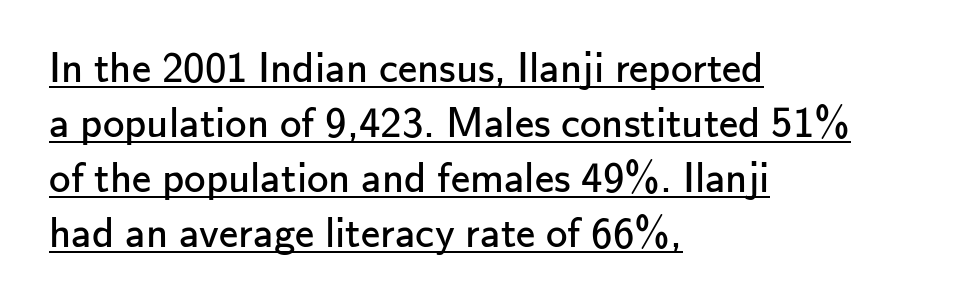
One-word summary of the alignment: left. Short note: letters normally spaced. This sample has the flowing, uneven cadence of proportional lettering. Whoever set this chose a conventional vertical rhythm. Upright lettering throughout.
